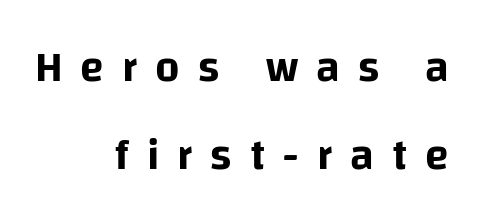
Q: Is the text italic (slanted)? A: No, it is upright.
Q: Is the typeface a serif or a sans-serif typeface? A: Sans-serif.
Q: Is the text underlined? A: No.
Q: How is the paragraph aligned? A: Right-aligned.
Q: Is the spacing between letters normal or unusually wide? A: Unusually wide.
Q: Is the spacing between lines tight, normal or loose? A: Loose.
Q: Width (condensed, normal, or wide)? A: Normal.
Q: Stroke contrast? A: Low.
Q: x-height? A: Large.
Q: Monospaced? A: No.
